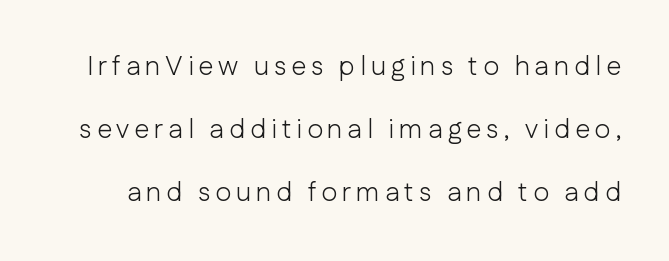
The image shows 27 px text type, upright; set loose line spacing (2.33x), not underlined.
